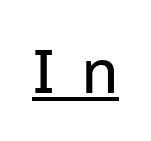
What decoration does the sample have? An underline. Note: no serifs on the glyphs. Looks like regular typesetting: each glyph gets only the width it needs. Compared with typical body copy, the letter spacing here is much looser.
